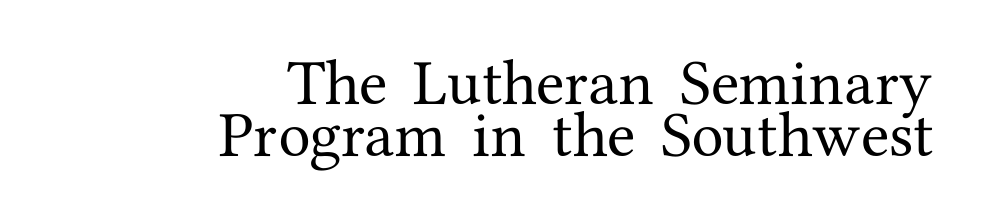
{"serif": "yes", "italic": "no", "width": "normal", "stroke_contrast": "medium", "x_height": "medium", "monospaced": "no", "underline": "no", "align": "right", "line_spacing": "tight", "line_spacing_ratio": 1.0, "letter_spacing": "normal", "letter_spacing_em": 0.0, "glyph_px": 52}
